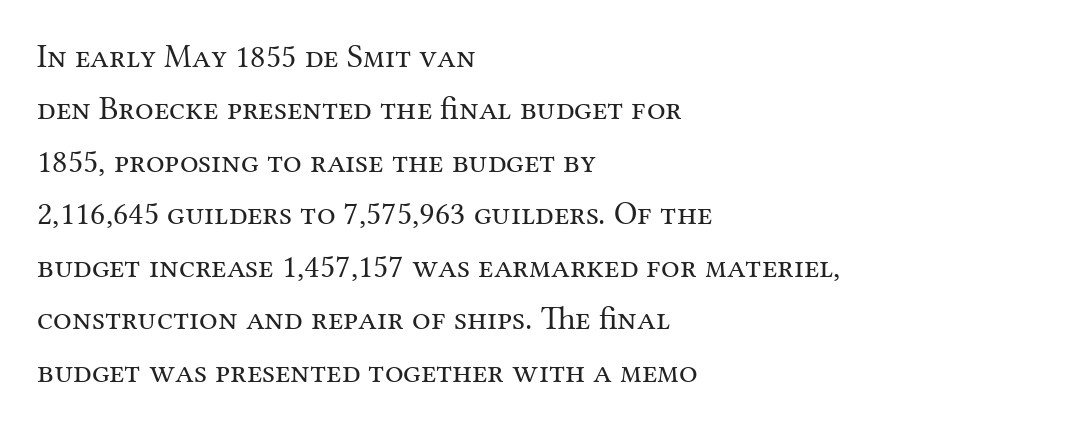
Q: Is the text bold? A: No.
Q: Is the text italic (slanted)? A: No, it is upright.
Q: Is the typeface a serif or a sans-serif typeface? A: Serif.
Q: Is the text underlined? A: No.
Q: How is the paragraph aligned? A: Left-aligned.
Q: Is the spacing between letters normal or unusually wide? A: Normal.
Q: Is the spacing between lines tight, normal or loose? A: Normal.
Q: Width (condensed, normal, or wide)? A: Normal.
Q: Stroke contrast? A: Medium.
Q: x-height? A: Medium.
Q: Monospaced? A: No.
